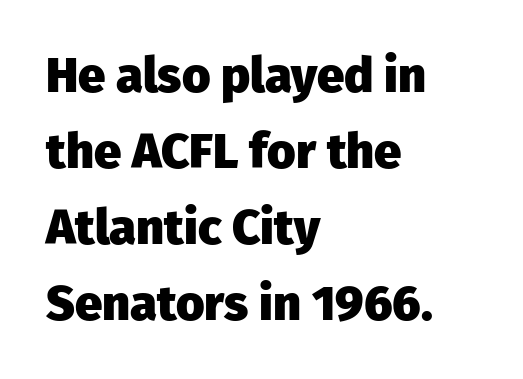
Line beginnings align vertically; line endings do not. These lines are composed in type without serifs. How heavy is the stroke? Heavy — this is a bold. A typesetter would call this leading conventional body-copy spacing.
